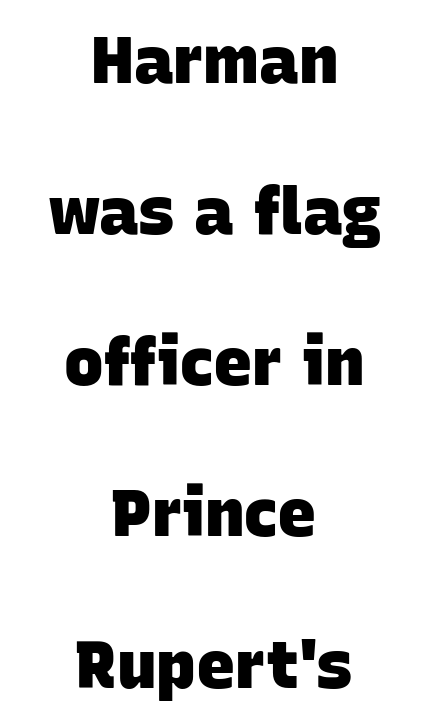
{"serif": "no", "bold": "yes", "weight": "heavy", "width": "normal", "stroke_contrast": "low", "x_height": "large", "monospaced": "no", "underline": "no", "align": "center", "line_spacing": "loose", "line_spacing_ratio": 2.29, "letter_spacing": "normal", "letter_spacing_em": 0.0, "glyph_px": 66}
